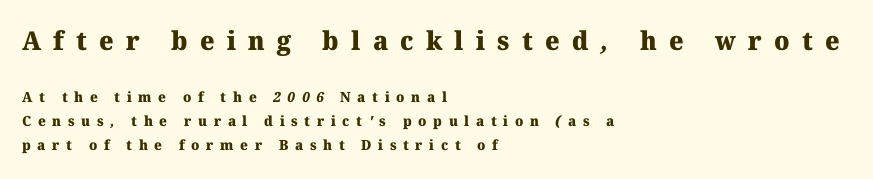
Thick stems and heavy bowls — unmistakably bold. This sample keeps an unexceptional amount of space between lines. A classic flush-left, rag-right setting is used for this passage. The emphasis by scale lands on block number one, above. Loose tracking; the words dissolve into strings of separated letters.
